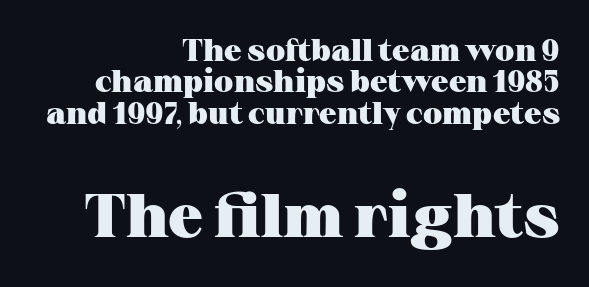
{"serif": "yes", "italic": "no", "bold": "yes", "weight": "heavy", "width": "wide", "stroke_contrast": "medium", "x_height": "medium", "monospaced": "no", "underline": "no", "align": "right", "line_spacing": "tight", "line_spacing_ratio": 1.01, "letter_spacing": "normal", "letter_spacing_em": 0.0, "larger_block": "second", "size_ratio": 2.0, "glyph_px": 62}
